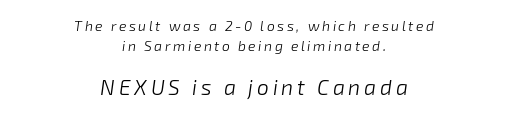
{"italic": "yes", "lean": "right", "slant_degrees": 8, "bold": "no", "underline": "no", "align": "center", "line_spacing": "normal", "line_spacing_ratio": 1.42, "larger_block": "second", "size_ratio": 1.5, "glyph_px": 21}
